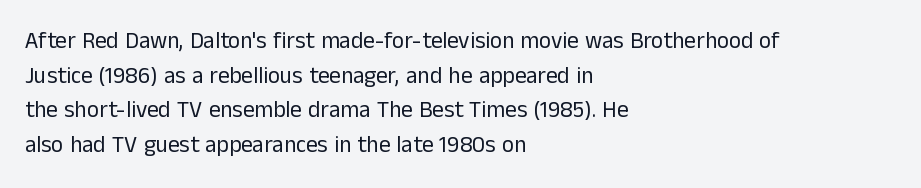
Vertical strokes here are truly vertical. Is the block centered? No — it sits flush against the left margin. Standard letterfit; no display-style spreading of the glyphs. This is not heavy type; no bold has been used.
